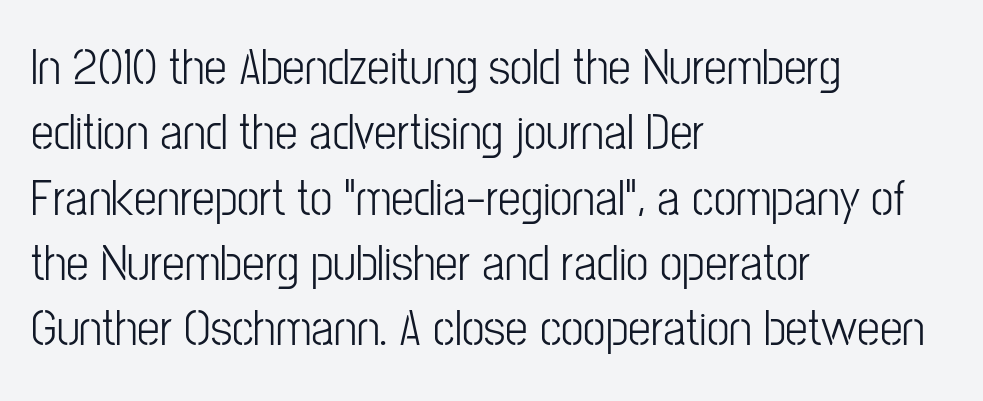
{"serif": "no", "italic": "no", "width": "condensed", "stroke_contrast": "low", "x_height": "medium", "monospaced": "no", "underline": "no", "align": "left", "line_spacing": "normal", "line_spacing_ratio": 1.28, "letter_spacing": "normal", "letter_spacing_em": 0.0, "glyph_px": 51}
